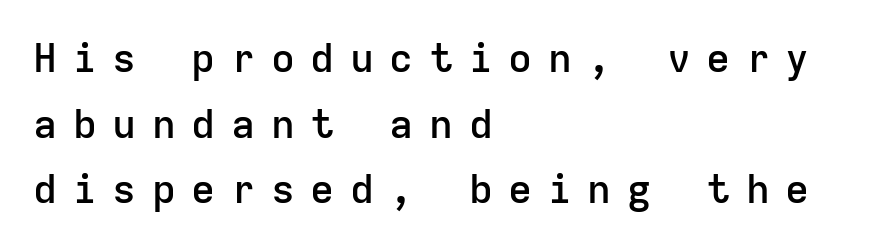
The image shows 40 px semibold sans-serif type, upright, monospaced; set left-aligned, normal line spacing (1.64x), unusually wide letter spacing (+0.39 em), not underlined; low stroke contrast and a medium x-height.
